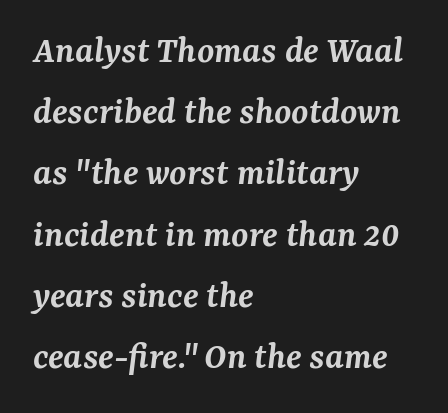
{"serif": "yes", "italic": "yes", "lean": "right", "slant_degrees": 7, "bold": "semi", "weight": "semibold", "width": "normal", "stroke_contrast": "medium", "x_height": "medium", "monospaced": "no", "underline": "no", "align": "left", "line_spacing": "normal", "line_spacing_ratio": 1.57, "letter_spacing": "normal", "letter_spacing_em": 0.0, "glyph_px": 39}
